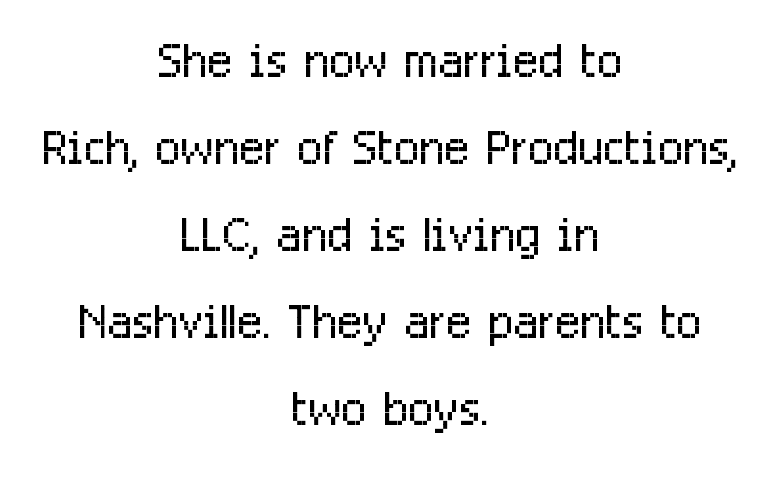
{"serif": "no", "italic": "no", "bold": "no", "weight": "light", "width": "condensed", "stroke_contrast": "low", "x_height": "medium", "monospaced": "no", "underline": "no", "align": "center", "line_spacing": "normal", "line_spacing_ratio": 1.3, "letter_spacing": "normal", "letter_spacing_em": 0.0, "glyph_px": 67}
